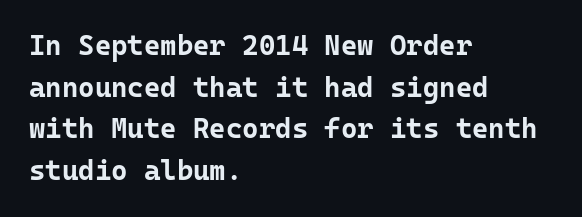
The image shows 28 px bold sans-serif type, upright, monospaced; set left-aligned, normal line spacing (1.49x), normal letter spacing, not underlined; low stroke contrast and a medium x-height.
